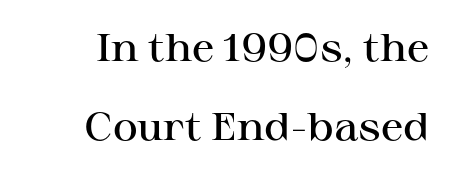
Descenders are the only things crossing below the line. Serifs: yes, visible at the terminals of the letterforms. Does the copy run flush right? Yes — the right margin is perfectly even. Is there much room between lines? Yes — plenty of vertical air separates them. Heft: intermediate — a semibold. In terms of posture, this sample is upright.
